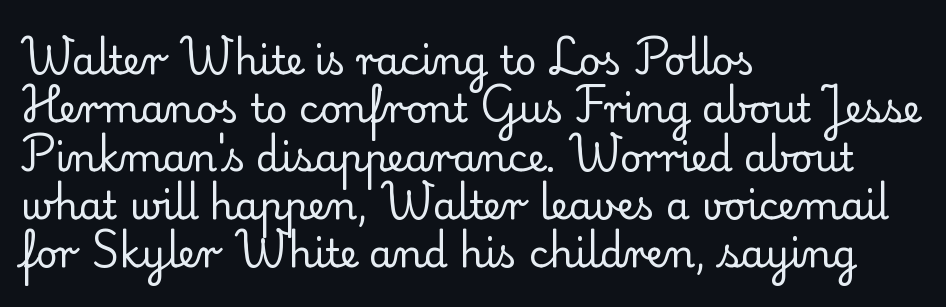
The image shows 38 px regular-weight serif type, upright; set left-aligned, normal line spacing (1.27x), normal letter spacing, not underlined; low stroke contrast and a small x-height.
